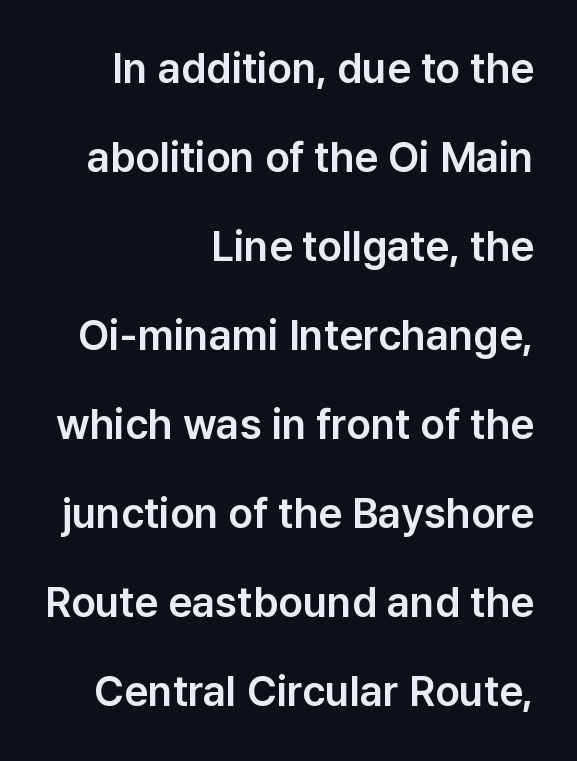
The designer dialed line spacing up above the default. Spacing verdict: proportional, widths tailored to each character. What kind of face is this? One without serifs — a sans. Notice how the stems are strictly vertical — no italics here. Each row of text sits above clean, open space. The rag falls on the left side of this text block.
